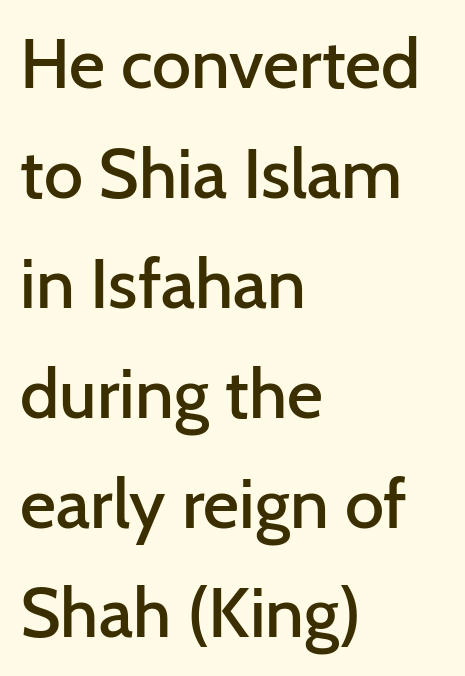
Q: Is the text bold? A: Semi-bold.
Q: Is the text italic (slanted)? A: No, it is upright.
Q: Is the typeface a serif or a sans-serif typeface? A: Sans-serif.
Q: Is the text underlined? A: No.
Q: How is the paragraph aligned? A: Left-aligned.
Q: Is the spacing between letters normal or unusually wide? A: Normal.
Q: Is the spacing between lines tight, normal or loose? A: Normal.
Q: Width (condensed, normal, or wide)? A: Normal.
Q: Stroke contrast? A: Low.
Q: x-height? A: Medium.
Q: Monospaced? A: No.
